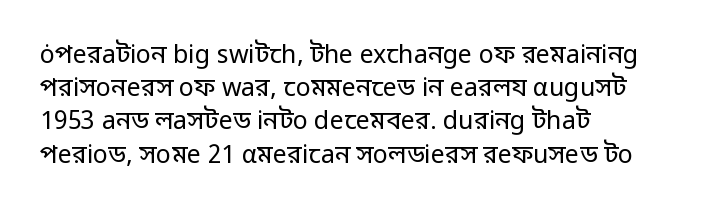
{"italic": "no", "bold": "no", "underline": "no", "align": "left", "line_spacing": "normal", "line_spacing_ratio": 1.33, "letter_spacing": "normal", "letter_spacing_em": 0.0, "glyph_px": 25}
